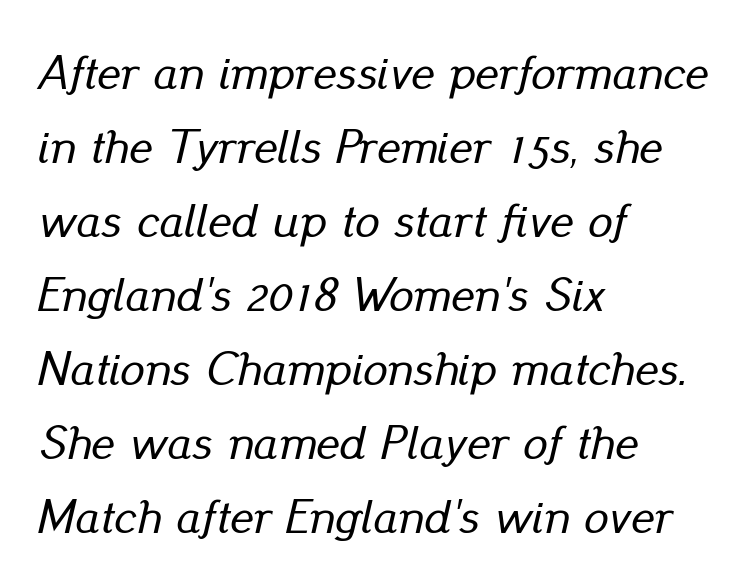
The image shows 49 px text type, italic (leaning right); set left-aligned, normal line spacing (1.51x), normal letter spacing, not underlined; low stroke contrast and a small x-height.
